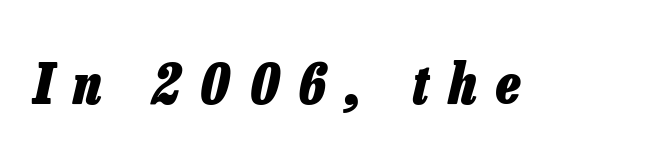
{"italic": "yes", "lean": "right", "slant_degrees": 13, "bold": "yes", "weight": "heavy", "width": "condensed", "stroke_contrast": "low", "x_height": "medium", "monospaced": "no", "underline": "no", "letter_spacing": "wide", "letter_spacing_em": 0.35, "glyph_px": 56}
